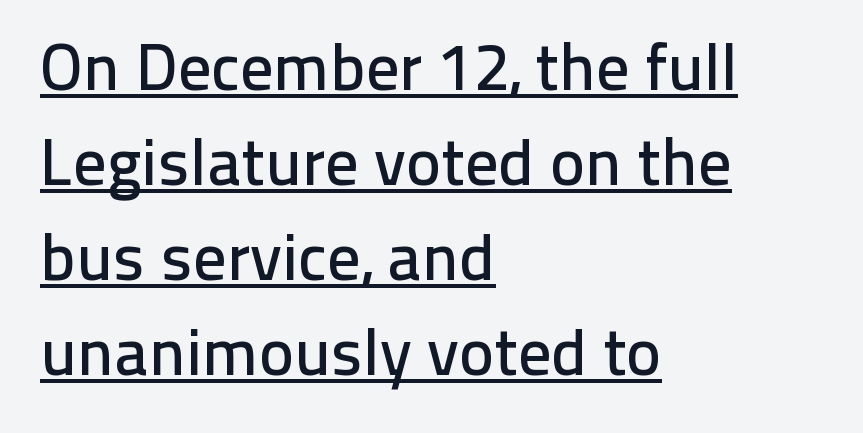
The image shows 66 px sans-serif type, upright; set left-aligned, normal line spacing (1.44x), normal letter spacing, underlined; low stroke contrast and a medium x-height.
